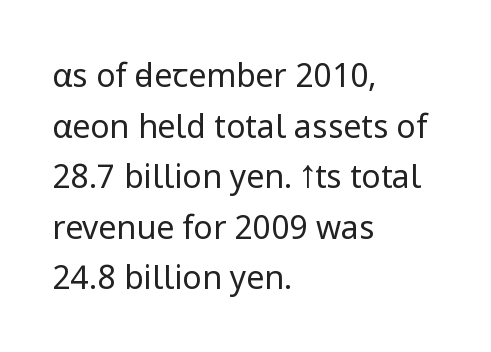
Q: Is the text bold? A: No.
Q: Is the text italic (slanted)? A: No, it is upright.
Q: Is the typeface a serif or a sans-serif typeface? A: Sans-serif.
Q: Is the text underlined? A: No.
Q: How is the paragraph aligned? A: Left-aligned.
Q: Is the spacing between letters normal or unusually wide? A: Normal.
Q: Is the spacing between lines tight, normal or loose? A: Normal.
Q: Width (condensed, normal, or wide)? A: Normal.
Q: Stroke contrast? A: Low.
Q: x-height? A: Medium.
Q: Monospaced? A: No.
